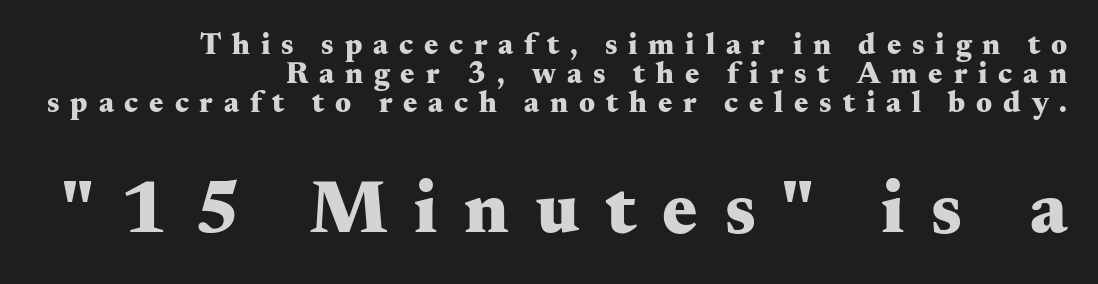
The image shows 74 px heavy, wide serif type, upright; set right-aligned, tight line spacing (0.97x), unusually wide letter spacing (+0.36 em), not underlined; the second (bottom) block is 2.47x larger; medium stroke contrast and a small x-height.
